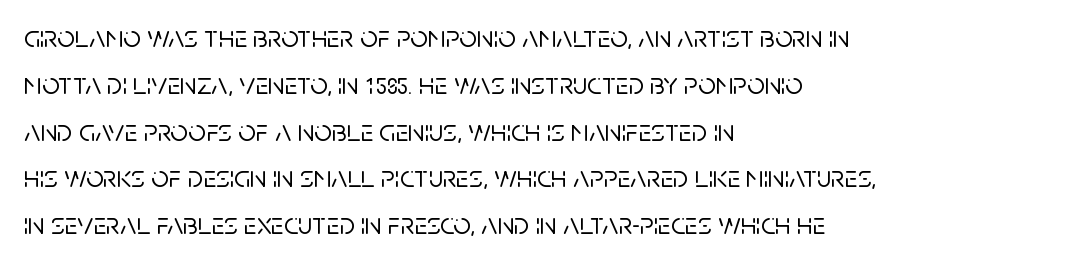
{"serif": "no", "italic": "no", "width": "normal", "stroke_contrast": "low", "x_height": "large", "monospaced": "no", "underline": "no", "align": "left", "line_spacing": "normal", "line_spacing_ratio": 1.51, "letter_spacing": "normal", "letter_spacing_em": 0.0, "glyph_px": 31}
